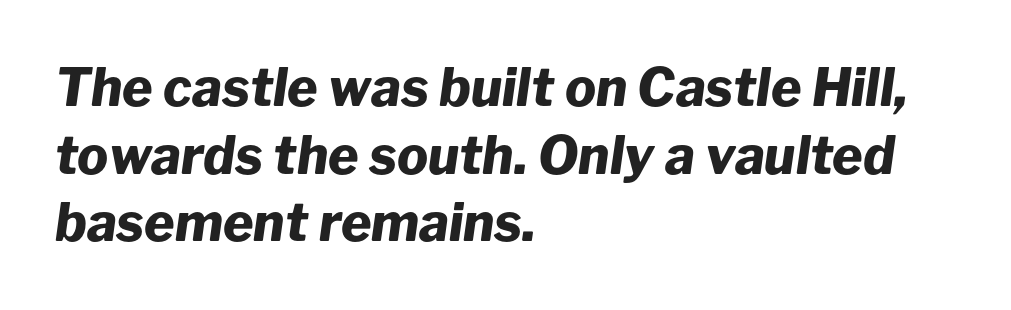
The image shows 52 px heavy type, italic (leaning right); set left-aligned, normal line spacing (1.3x), normal letter spacing, not underlined; low stroke contrast and a medium x-height.
